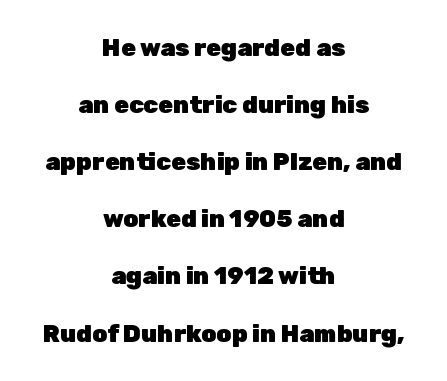
{"italic": "no", "bold": "yes", "underline": "no", "align": "center", "line_spacing": "loose", "line_spacing_ratio": 2.38, "letter_spacing": "normal", "letter_spacing_em": 0.0, "glyph_px": 24}
